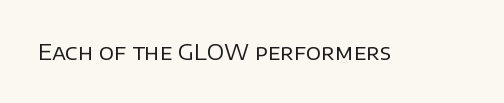
{"italic": "no", "bold": "no", "underline": "no", "letter_spacing": "normal", "letter_spacing_em": 0.0, "glyph_px": 21}
